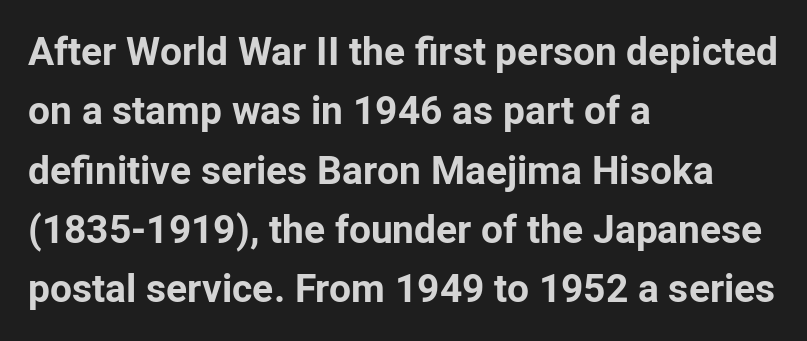
The image shows 39 px bold sans-serif type, upright; set left-aligned, normal line spacing (1.52x), normal letter spacing, not underlined; low stroke contrast and a medium x-height.
